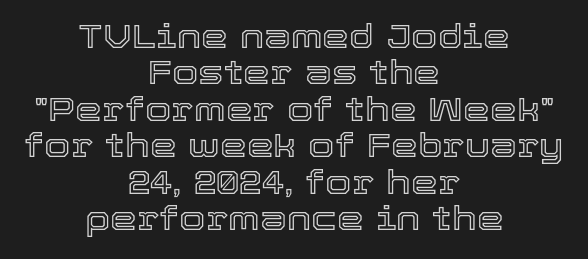
Q: Is the text italic (slanted)? A: No, it is upright.
Q: Is the text underlined? A: No.
Q: How is the paragraph aligned? A: Centered.
Q: Is the spacing between letters normal or unusually wide? A: Normal.
Q: Is the spacing between lines tight, normal or loose? A: Tight.
Q: Width (condensed, normal, or wide)? A: Normal.
Q: x-height? A: Medium.
Q: Monospaced? A: No.
